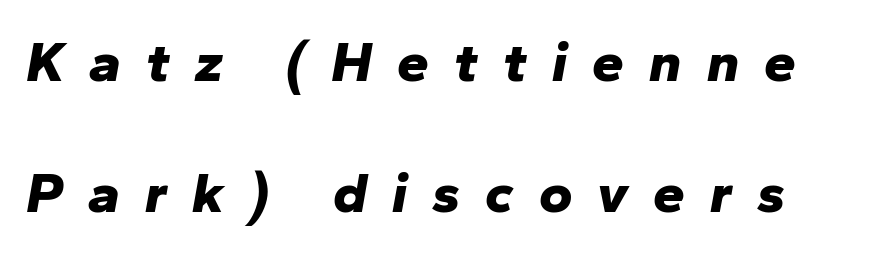
Q: Is the text bold? A: Yes.
Q: Is the text italic (slanted)? A: Yes, it leans right by about 10 degrees.
Q: Is the text underlined? A: No.
Q: Is the spacing between letters normal or unusually wide? A: Unusually wide.
Q: Is the spacing between lines tight, normal or loose? A: Loose.
Q: Width (condensed, normal, or wide)? A: Normal.
Q: Stroke contrast? A: Low.
Q: x-height? A: Medium.
Q: Monospaced? A: No.
